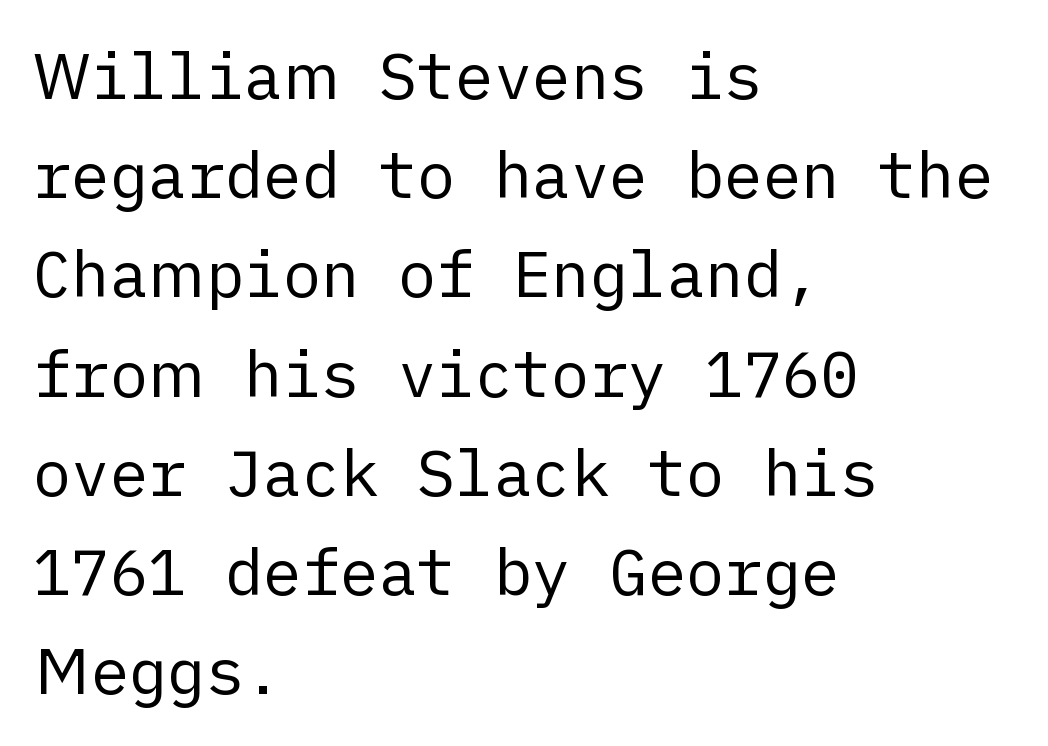
Q: Is the text bold? A: No.
Q: Is the text italic (slanted)? A: No, it is upright.
Q: Is the typeface a serif or a sans-serif typeface? A: Sans-serif.
Q: Is the text underlined? A: No.
Q: How is the paragraph aligned? A: Left-aligned.
Q: Is the spacing between letters normal or unusually wide? A: Normal.
Q: Is the spacing between lines tight, normal or loose? A: Normal.
Q: Width (condensed, normal, or wide)? A: Normal.
Q: Stroke contrast? A: Low.
Q: x-height? A: Medium.
